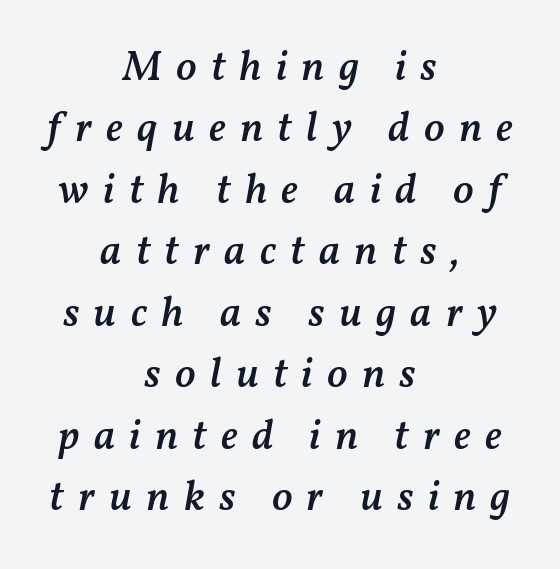
Q: Is the text bold? A: Semi-bold.
Q: Is the text italic (slanted)? A: Yes, it leans right by about 11 degrees.
Q: Is the text underlined? A: No.
Q: How is the paragraph aligned? A: Centered.
Q: Is the spacing between letters normal or unusually wide? A: Unusually wide.
Q: Is the spacing between lines tight, normal or loose? A: Normal.
Q: Width (condensed, normal, or wide)? A: Normal.
Q: Stroke contrast? A: Medium.
Q: x-height? A: Medium.
Q: Monospaced? A: No.
